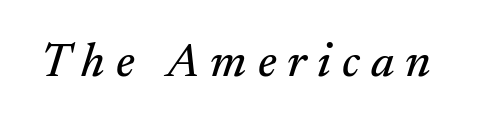
The image shows 48 px serif type, italic (leaning right); set unusually wide letter spacing (+0.23 em), not underlined; medium stroke contrast and a small x-height.
